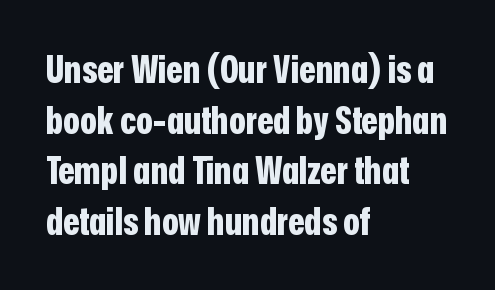
{"serif": "no", "italic": "no", "bold": "yes", "weight": "bold", "width": "condensed", "stroke_contrast": "low", "x_height": "medium", "monospaced": "no", "underline": "no", "align": "left", "line_spacing": "normal", "line_spacing_ratio": 1.33, "letter_spacing": "normal", "letter_spacing_em": 0.0, "glyph_px": 38}
